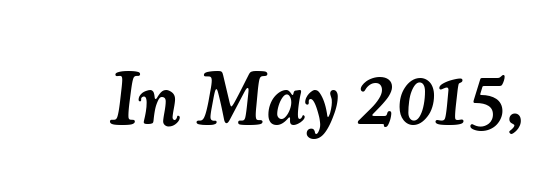
The rendering uses natural spacing where letterforms have individual widths. How are the letters spaced? Ordinarily, with no added tracking. This sample uses an oblique cut, with every glyph tilted off the vertical. The strokes are fattened partway — semibold, not bold.
